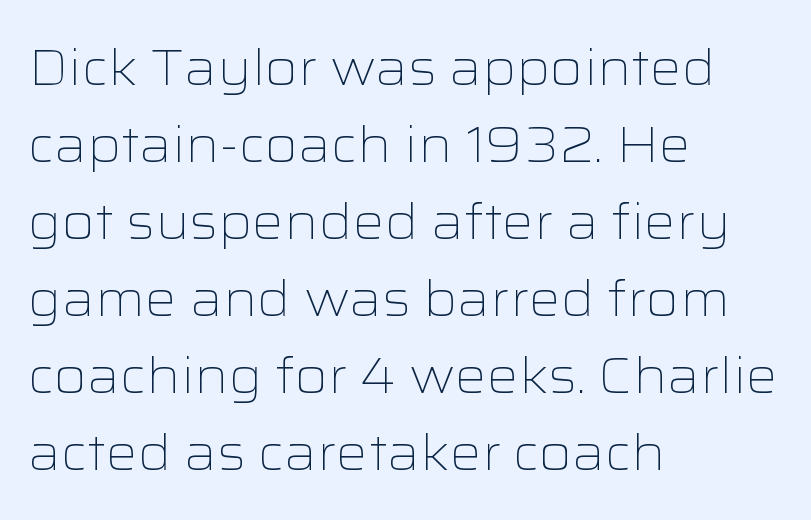
Q: Is the text bold? A: No.
Q: Is the text italic (slanted)? A: No, it is upright.
Q: Is the typeface a serif or a sans-serif typeface? A: Sans-serif.
Q: Is the text underlined? A: No.
Q: How is the paragraph aligned? A: Left-aligned.
Q: Is the spacing between letters normal or unusually wide? A: Normal.
Q: Is the spacing between lines tight, normal or loose? A: Normal.
Q: Width (condensed, normal, or wide)? A: Wide.
Q: Stroke contrast? A: Low.
Q: x-height? A: Medium.
Q: Monospaced? A: No.
